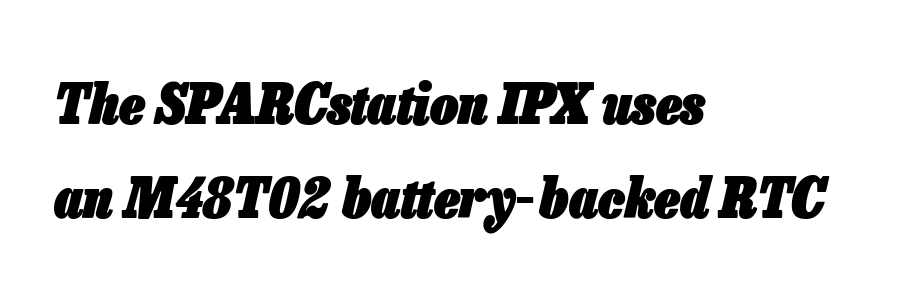
Q: Is the text bold? A: Yes.
Q: Is the text italic (slanted)? A: Yes, it leans right by about 13 degrees.
Q: Is the text underlined? A: No.
Q: How is the paragraph aligned? A: Left-aligned.
Q: Is the spacing between letters normal or unusually wide? A: Normal.
Q: Is the spacing between lines tight, normal or loose? A: Normal.
Q: Width (condensed, normal, or wide)? A: Condensed.
Q: Stroke contrast? A: Low.
Q: x-height? A: Medium.
Q: Monospaced? A: No.
